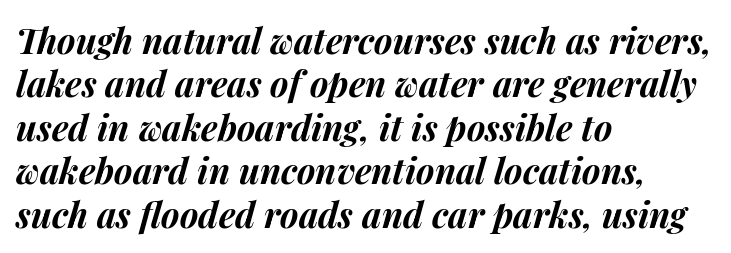
Do the characters align in a grid? No, the font is proportional. The paragraph has a hard left edge and a soft right edge. Clear beneath every line of the passage. Typographic density is high because the face is bold.
